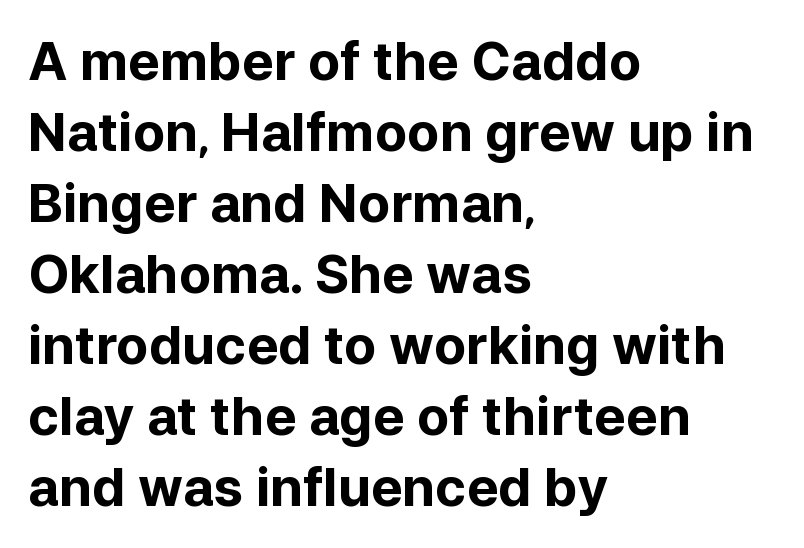
Horizontal alignment here is leftward, the default for most running prose. Every stem runs plumb, perpendicular to the baseline. As a designer I'd log this as weight 700, bold. Unlike a traditional serif, this face leaves its strokes unadorned. Proportional: the letters do not fall into vertical columns.
